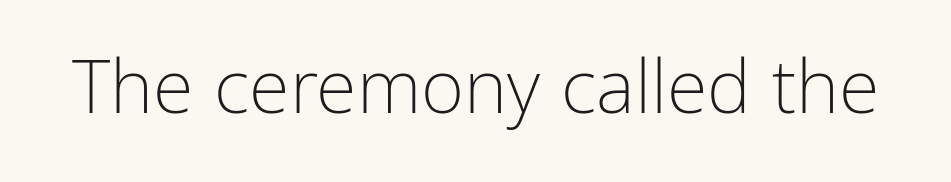
Each word holds together tightly as a unit, with standard inter-letter gaps. The weight would be labelled regular, book, light, or lighter still. Here the designer chose a conventional face with non-uniform glyph widths. This sample uses a sans-serif face. Only glyphs here, with clear space below each row. Ordinary non-slanted type is in use.
